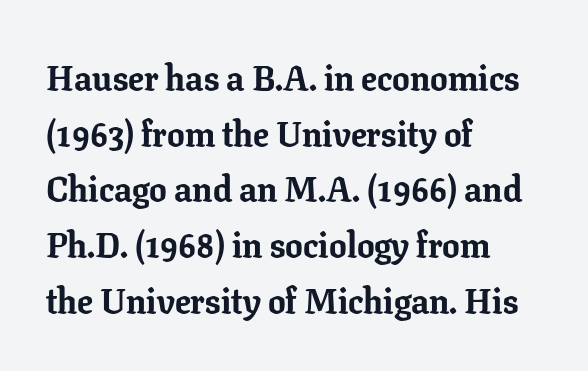
The image shows 35 px bold serif type, upright; set left-aligned, normal line spacing (1.59x), normal letter spacing, not underlined; low stroke contrast and a medium x-height.
